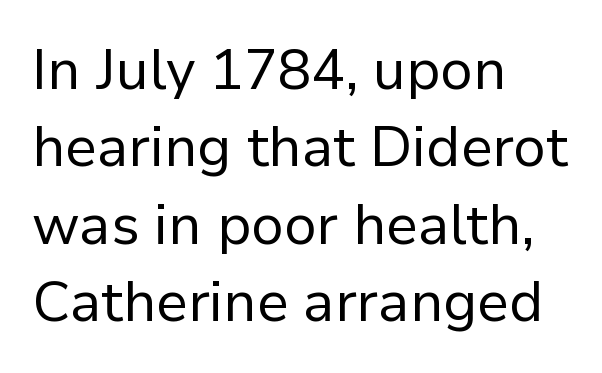
{"serif": "no", "italic": "no", "bold": "no", "weight": "regular", "width": "normal", "stroke_contrast": "low", "x_height": "medium", "monospaced": "no", "underline": "no", "align": "left", "line_spacing": "normal", "line_spacing_ratio": 1.38, "letter_spacing": "normal", "letter_spacing_em": 0.0, "glyph_px": 56}
